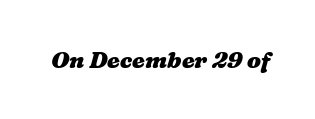
The image shows 23 px bold type; set normal letter spacing, not underlined.
